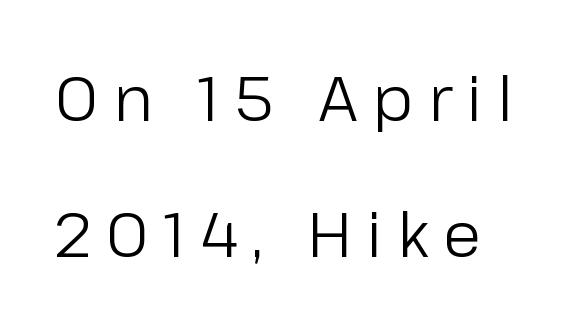
The cut favours lightness, reaching ordinary text weight at its darkest. When letters stand straight like this, we call the style roman or upright. The space directly below the letters is spotless. This rendering employs a face without finishing strokes, i.e., a sans-serif. The rendering uses natural spacing where letterforms have individual widths. The passage shown has open, widely tracked lettering throughout.
